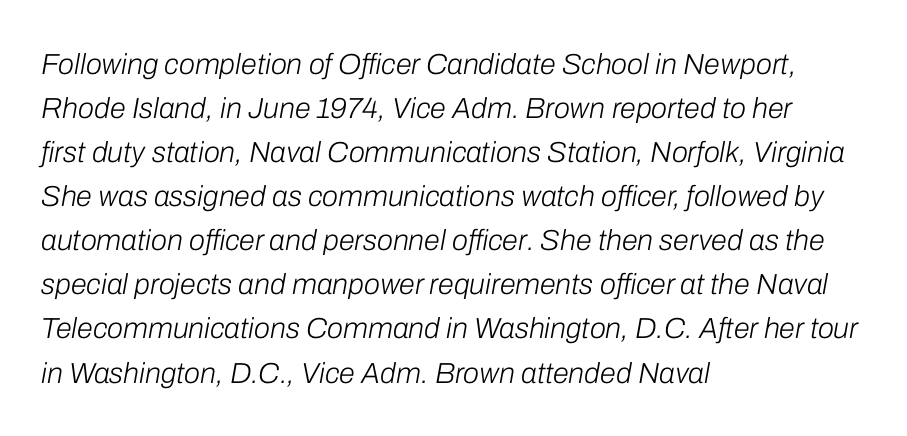
Layout note: lines flush left. This reads as an unemphasized weight, regular at the heaviest. No word sits above an underline. How are the letters spaced? Ordinarily, with no added tracking. Each letter keeps its own natural width here, so spacing adapts to shape.
